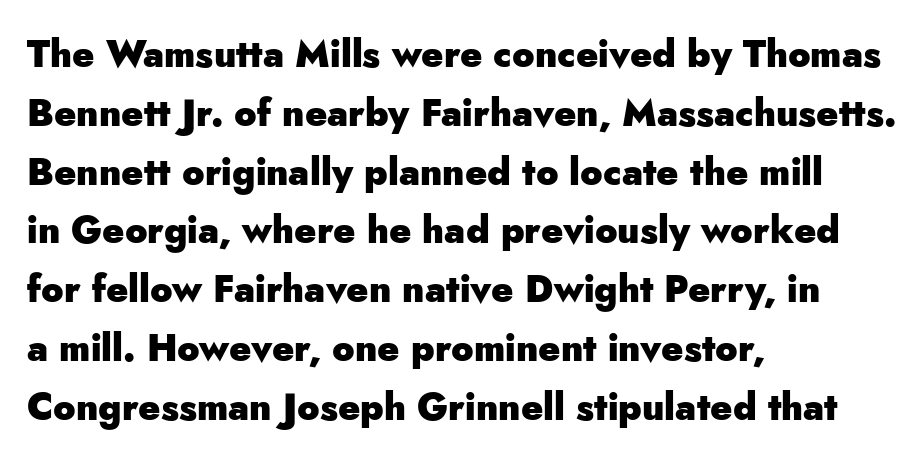
The image shows 37 px heavy sans-serif type, upright; set left-aligned, normal line spacing (1.59x), normal letter spacing, not underlined; low stroke contrast and a small x-height.
